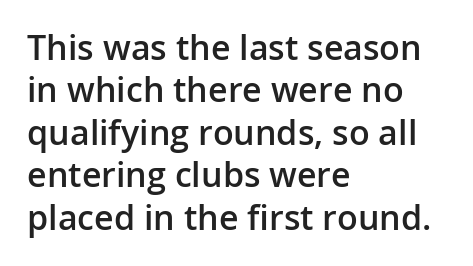
{"serif": "no", "italic": "no", "bold": "semi", "weight": "semibold", "width": "normal", "stroke_contrast": "low", "x_height": "medium", "monospaced": "no", "underline": "no", "align": "left", "line_spacing": "normal", "line_spacing_ratio": 1.25, "letter_spacing": "normal", "letter_spacing_em": 0.0, "glyph_px": 34}
